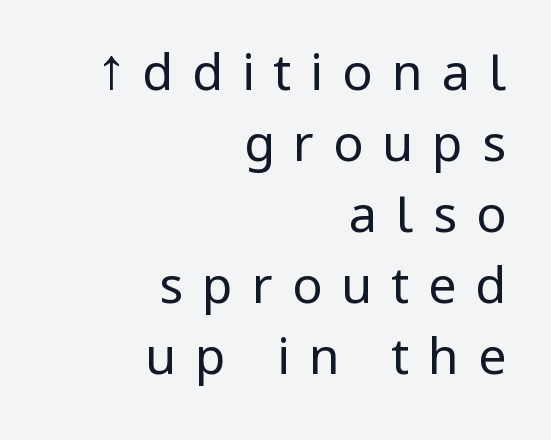
Q: Is the text bold? A: No.
Q: Is the text italic (slanted)? A: No, it is upright.
Q: Is the typeface a serif or a sans-serif typeface? A: Sans-serif.
Q: Is the text underlined? A: No.
Q: How is the paragraph aligned? A: Right-aligned.
Q: Is the spacing between letters normal or unusually wide? A: Unusually wide.
Q: Is the spacing between lines tight, normal or loose? A: Normal.
Q: Width (condensed, normal, or wide)? A: Condensed.
Q: Stroke contrast? A: Low.
Q: x-height? A: Large.
Q: Monospaced? A: No.
